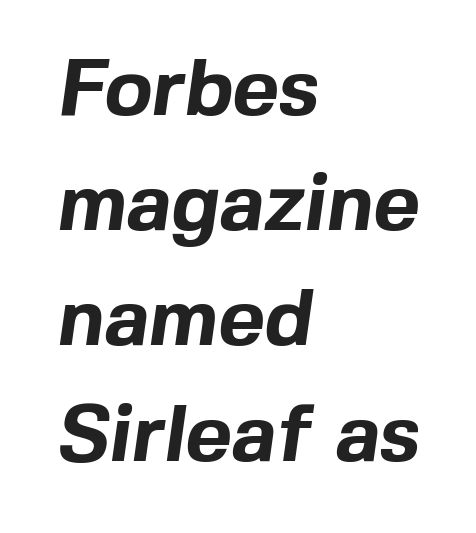
{"serif": "no", "bold": "yes", "weight": "bold", "width": "normal", "x_height": "medium", "monospaced": "no", "underline": "no", "align": "left", "line_spacing": "normal", "line_spacing_ratio": 1.44, "letter_spacing": "normal", "letter_spacing_em": 0.0, "glyph_px": 80}
